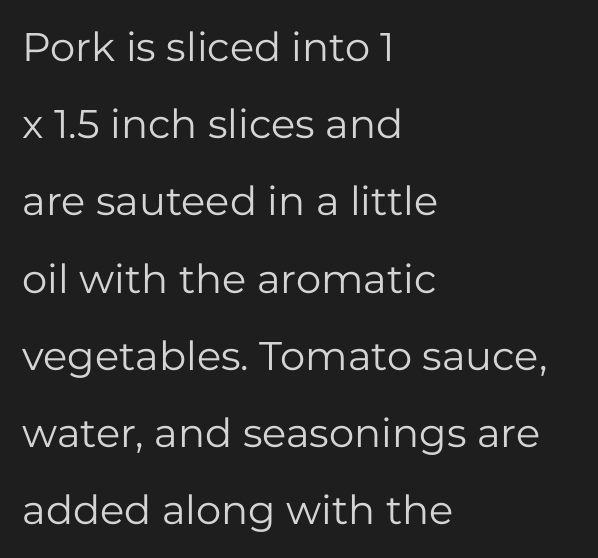
The image shows 40 px regular-weight sans-serif type, upright; set left-aligned, loose line spacing (1.93x), normal letter spacing, not underlined; low stroke contrast and a medium x-height.
